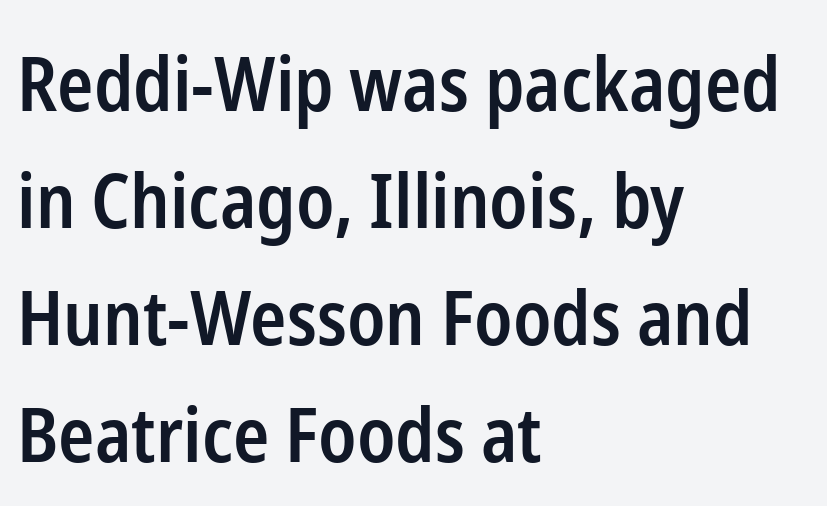
{"serif": "no", "italic": "no", "bold": "semi", "weight": "semibold", "width": "condensed", "stroke_contrast": "low", "x_height": "medium", "monospaced": "no", "underline": "no", "align": "left", "line_spacing": "normal", "line_spacing_ratio": 1.56, "letter_spacing": "normal", "letter_spacing_em": 0.0, "glyph_px": 75}
